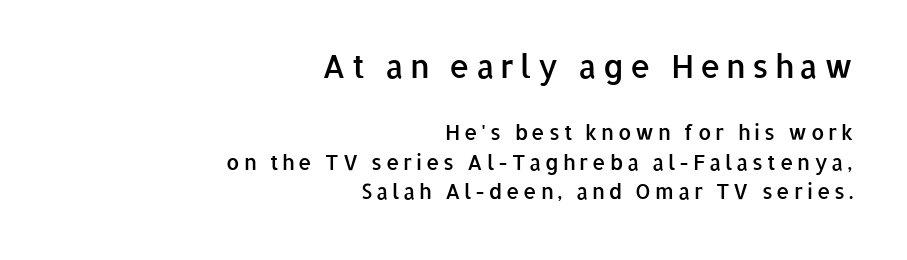
What weight is shown? A semibold, between regular and bold. A student would notice the top passage is typeset larger than what follows. The text was rendered using a sans face with plain stroke endings. Right-aligned paragraph, ragged on the left. When letters stand straight like this, we call the style roman or upright.
